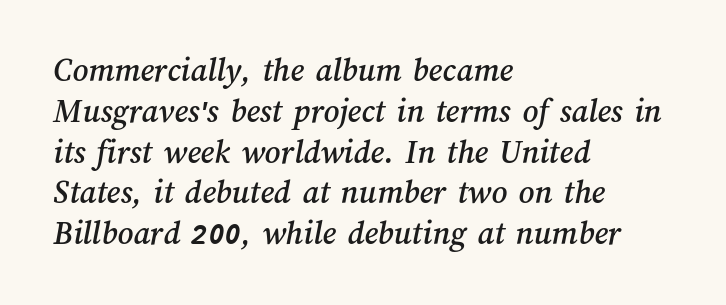
The image shows 34 px text type; set left-aligned, line spacing 1.2x, normal letter spacing, not underlined; medium stroke contrast and a medium x-height.
